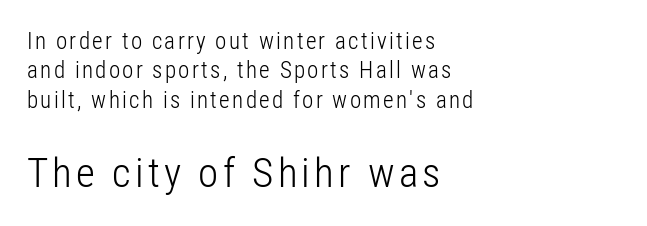
{"serif": "no", "italic": "no", "bold": "no", "weight": "light", "width": "condensed", "stroke_contrast": "low", "x_height": "medium", "monospaced": "no", "underline": "no", "align": "left", "line_spacing": "normal", "line_spacing_ratio": 1.28, "larger_block": "second", "size_ratio": 1.78, "glyph_px": 41}
